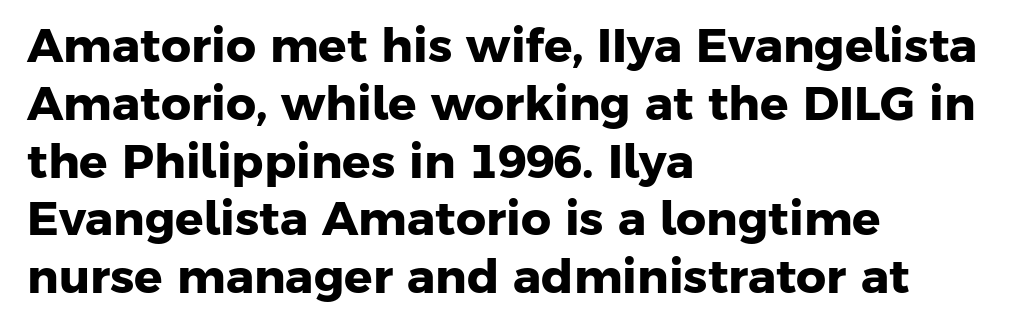
{"serif": "no", "bold": "yes", "weight": "heavy", "width": "normal", "stroke_contrast": "low", "x_height": "medium", "monospaced": "no", "underline": "no", "align": "left", "line_spacing_ratio": 1.23, "letter_spacing": "normal", "letter_spacing_em": 0.0, "glyph_px": 47}
